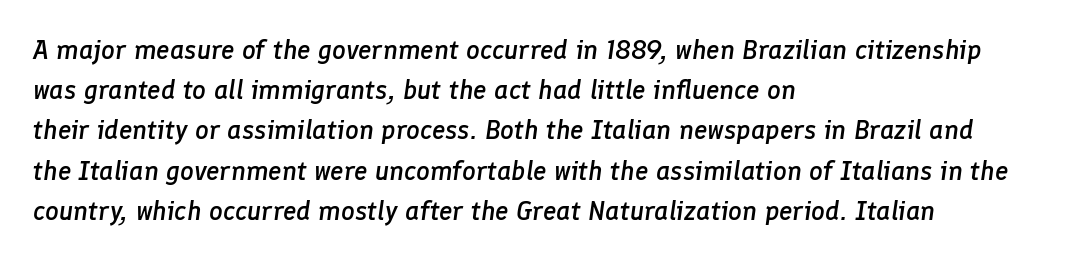
{"italic": "yes", "lean": "right", "slant_degrees": 8, "bold": "semi", "underline": "no", "align": "left", "line_spacing": "normal", "line_spacing_ratio": 1.49, "letter_spacing": "normal", "letter_spacing_em": 0.0, "glyph_px": 27}
